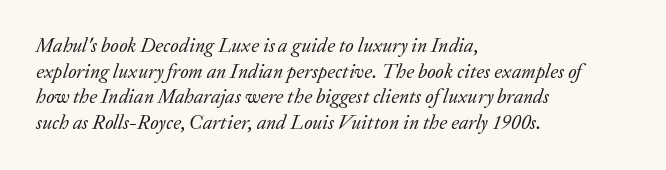
The image shows 20 px text type, italic (leaning right); set left-aligned, normal line spacing (1.28x), normal letter spacing, not underlined.
